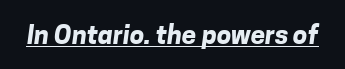
{"bold": "yes", "underline": "yes", "letter_spacing": "normal", "letter_spacing_em": 0.0, "glyph_px": 26}
